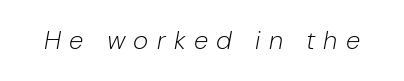
Q: Is the text bold? A: No.
Q: Is the text italic (slanted)? A: Yes, it leans right by about 10 degrees.
Q: Is the text underlined? A: No.
Q: Is the spacing between letters normal or unusually wide? A: Unusually wide.
